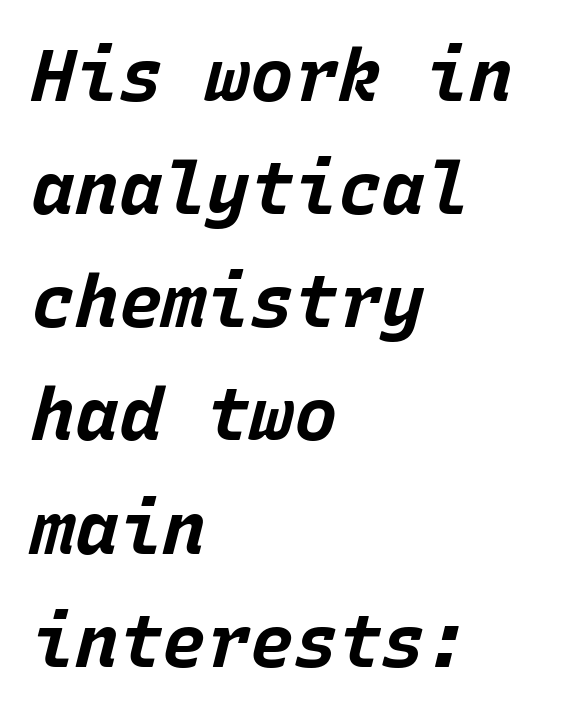
{"italic": "yes", "lean": "right", "slant_degrees": 15, "bold": "yes", "weight": "bold", "width": "normal", "stroke_contrast": "low", "x_height": "large", "monospaced": "yes", "underline": "no", "align": "left", "line_spacing": "normal", "line_spacing_ratio": 1.55, "letter_spacing": "normal", "letter_spacing_em": 0.0, "glyph_px": 73}
